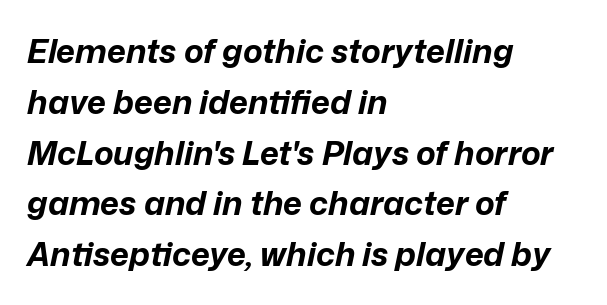
The text carries the slant typical of an italic or oblique font. The vertical gap from one line to the next is medium. Is the block centered? No — it sits flush against the left margin. The string is rendered with underlining switched off.
